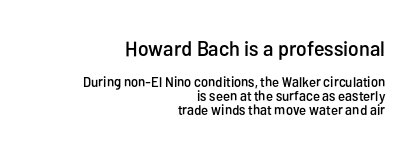
Q: Is the text italic (slanted)? A: No, it is upright.
Q: Is the text underlined? A: No.
Q: How is the paragraph aligned? A: Right-aligned.
Q: Is the spacing between letters normal or unusually wide? A: Normal.
Q: Is the spacing between lines tight, normal or loose? A: Tight.
Q: Which block of text is set in a larger size, the first (top) or the second (bottom)? A: The first (top) one.
